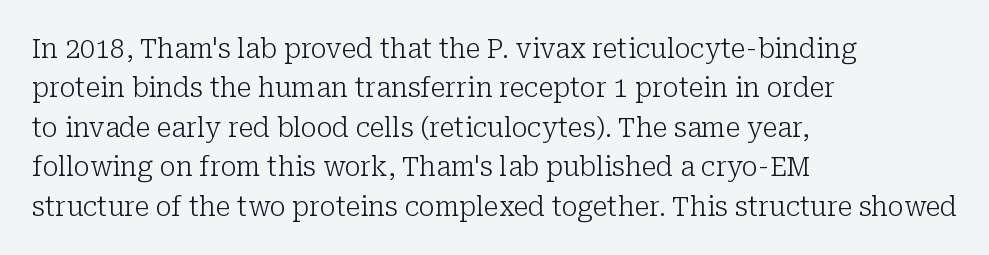
The image shows 27 px text type, upright; set left-aligned, normal line spacing (1.46x), normal letter spacing, not underlined.
